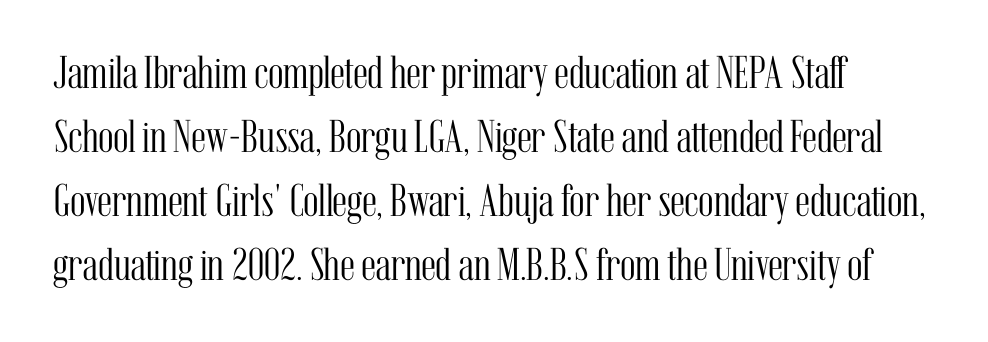
{"serif": "yes", "italic": "no", "bold": "no", "weight": "light", "width": "condensed", "stroke_contrast": "medium", "x_height": "medium", "monospaced": "no", "underline": "no", "line_spacing": "normal", "line_spacing_ratio": 1.39, "letter_spacing": "normal", "letter_spacing_em": 0.0, "glyph_px": 46}
